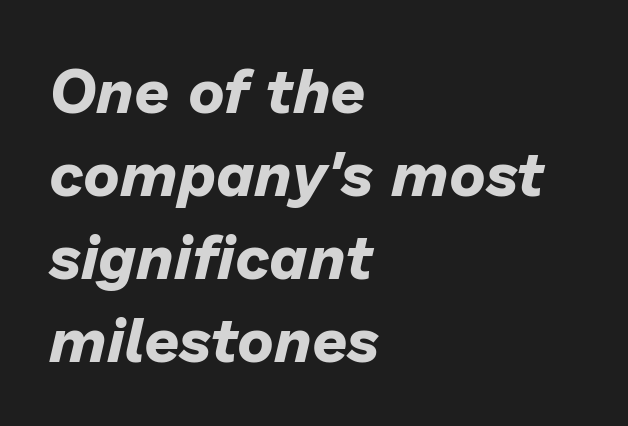
The compositor pushed each line to the left boundary. Leading: standard. These lines are rendered in a variable-pitch font. The face used here has a pronounced slope to its letters. Heavy-handed strokes throughout: this text is bold. Characters follow at the spacing the type designer built in.
